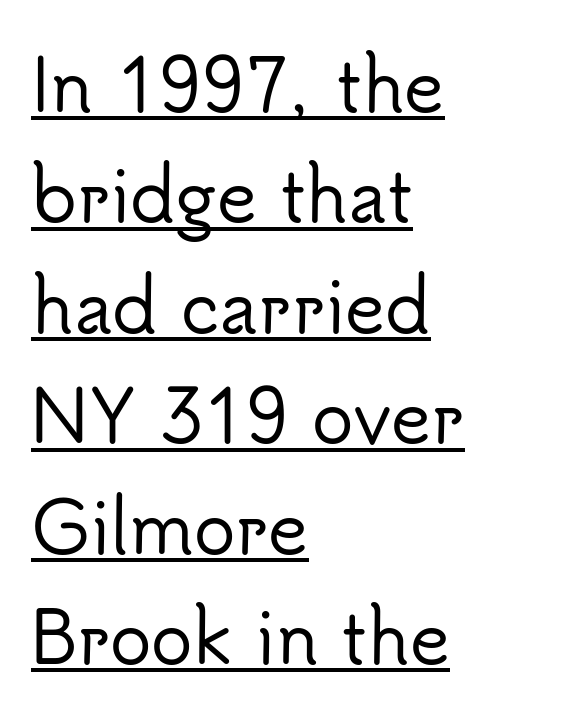
{"serif": "no", "italic": "no", "width": "normal", "stroke_contrast": "low", "x_height": "small", "monospaced": "no", "underline": "yes", "align": "left", "line_spacing": "normal", "line_spacing_ratio": 1.6, "letter_spacing": "normal", "letter_spacing_em": 0.0, "glyph_px": 69}
